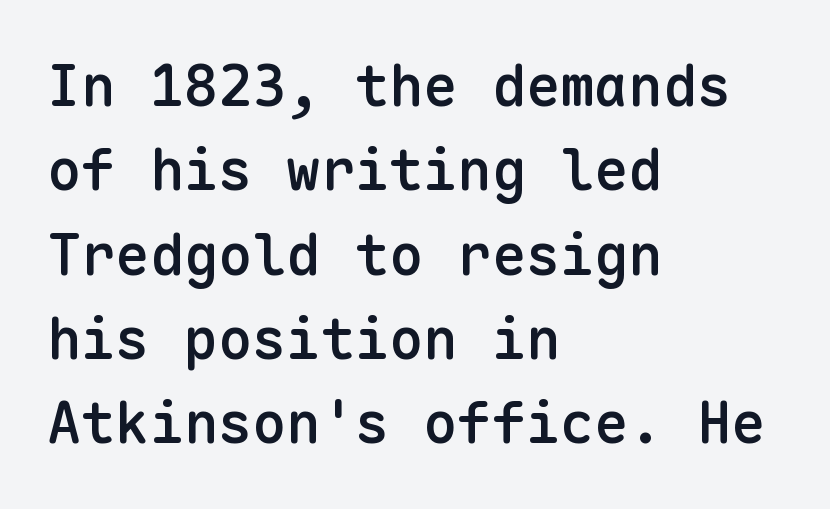
Q: Is the text bold? A: Semi-bold.
Q: Is the text italic (slanted)? A: No, it is upright.
Q: Is the typeface a serif or a sans-serif typeface? A: Sans-serif.
Q: Is the text underlined? A: No.
Q: How is the paragraph aligned? A: Left-aligned.
Q: Is the spacing between letters normal or unusually wide? A: Normal.
Q: Is the spacing between lines tight, normal or loose? A: Normal.
Q: Width (condensed, normal, or wide)? A: Normal.
Q: Stroke contrast? A: Low.
Q: x-height? A: Medium.
Q: Monospaced? A: Yes.
